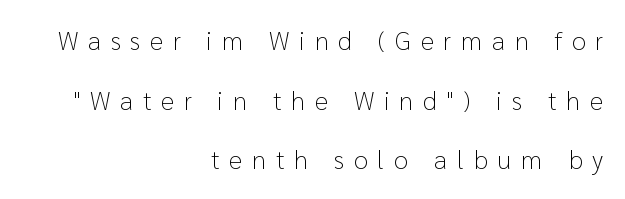
Where is the straight margin? On the right. Honestly, the letter spacing is so wide it's the main thing you notice. This block would shrink considerably if given ordinary leading; it's expanded now. Is the type heavy? It reads as light-to-regular instead. Quick note: not italic, upright. Quick note: underline off.
